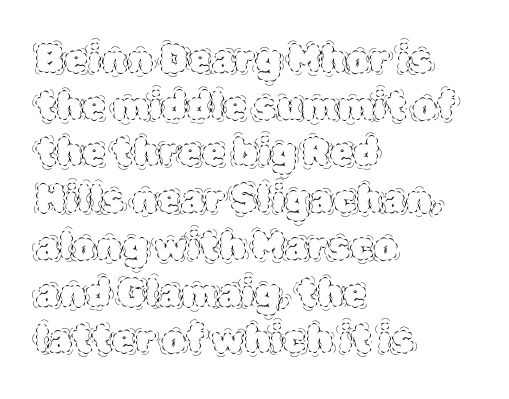
Q: Is the text bold? A: No.
Q: Is the text italic (slanted)? A: No, it is upright.
Q: Is the text underlined? A: No.
Q: How is the paragraph aligned? A: Left-aligned.
Q: Is the spacing between letters normal or unusually wide? A: Normal.
Q: Width (condensed, normal, or wide)? A: Normal.
Q: x-height? A: Large.
Q: Monospaced? A: No.
